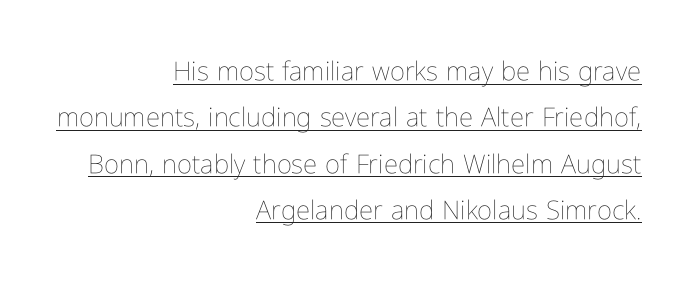
Q: Is the text bold? A: No.
Q: Is the text italic (slanted)? A: No, it is upright.
Q: Is the text underlined? A: Yes.
Q: How is the paragraph aligned? A: Right-aligned.
Q: Is the spacing between letters normal or unusually wide? A: Normal.
